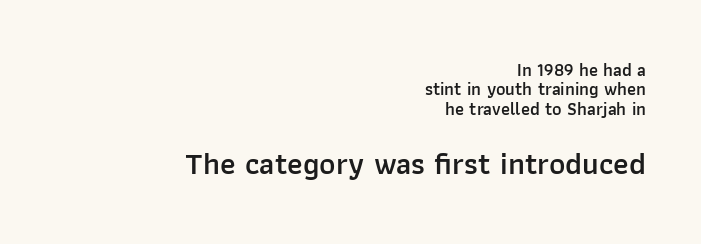
The image shows 31 px semibold sans-serif type, upright; set right-aligned, tight line spacing (1.08x), normal letter spacing, not underlined; the second (bottom) block is 1.72x larger; low stroke contrast and a medium x-height.
